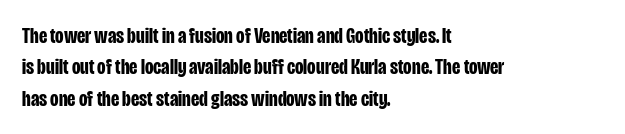
{"italic": "no", "bold": "yes", "underline": "no", "align": "left", "line_spacing": "normal", "line_spacing_ratio": 1.43, "letter_spacing": "normal", "letter_spacing_em": 0.0, "glyph_px": 22}
